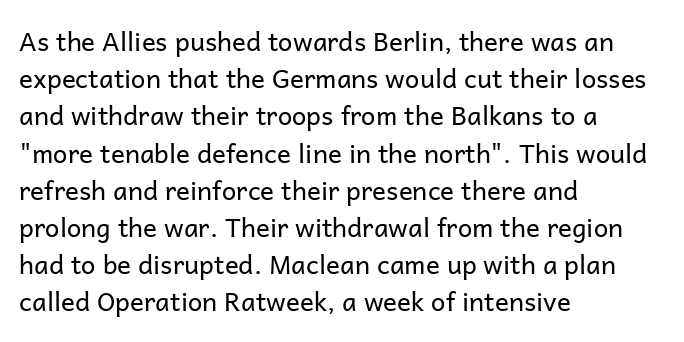
The rendering anchors every line to the left-hand side. A clean baseline with only descenders dipping below it. No chunkiness to these letters — they're not bold. Leading matches the norm, producing a regular column. Ascenders rise straight up at ninety degrees. Nobody touched the tracking dial on this one.
